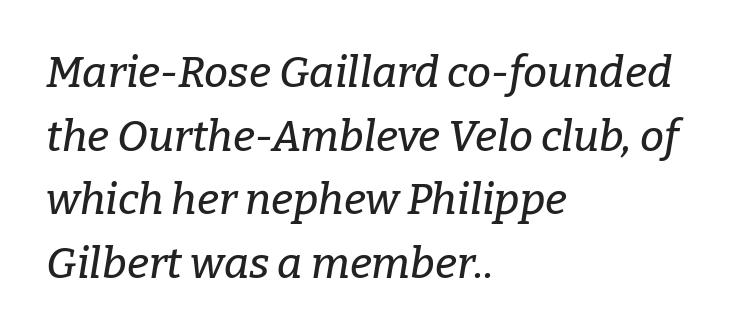
The typeface chosen for these lines features serifs. Each word holds together tightly as a unit, with standard inter-letter gaps. The area under the type is left untouched. You could not count columns in this text — the font is proportionally spaced. Normally led — the rows are evenly, conventionally spaced. Left-aligned paragraph, ragged on the right.
